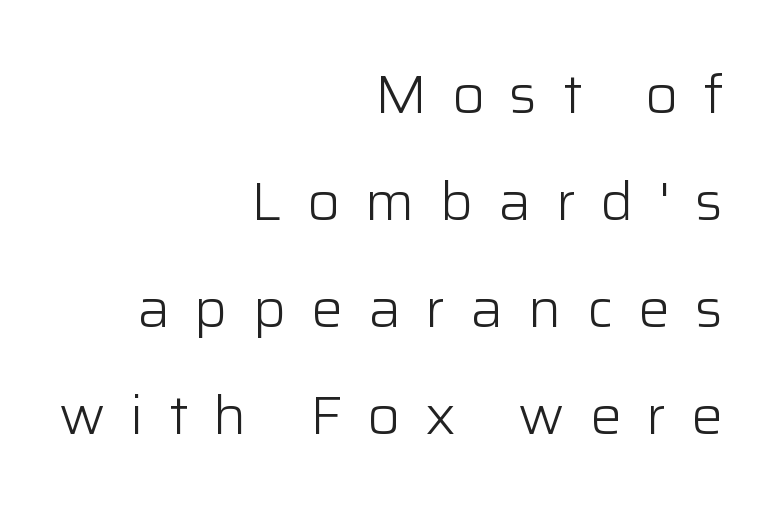
Q: Is the text bold? A: No.
Q: Is the text italic (slanted)? A: No, it is upright.
Q: Is the typeface a serif or a sans-serif typeface? A: Sans-serif.
Q: Is the text underlined? A: No.
Q: How is the paragraph aligned? A: Right-aligned.
Q: Is the spacing between letters normal or unusually wide? A: Unusually wide.
Q: Is the spacing between lines tight, normal or loose? A: Loose.
Q: Width (condensed, normal, or wide)? A: Normal.
Q: Stroke contrast? A: Low.
Q: x-height? A: Medium.
Q: Monospaced? A: No.
